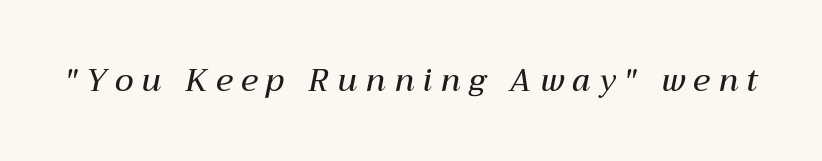
Q: Is the text bold? A: Semi-bold.
Q: Is the text italic (slanted)? A: Yes, it leans right by about 12 degrees.
Q: Is the text underlined? A: No.
Q: Is the spacing between letters normal or unusually wide? A: Unusually wide.
Q: Width (condensed, normal, or wide)? A: Normal.
Q: Stroke contrast? A: Medium.
Q: x-height? A: Medium.
Q: Monospaced? A: No.
